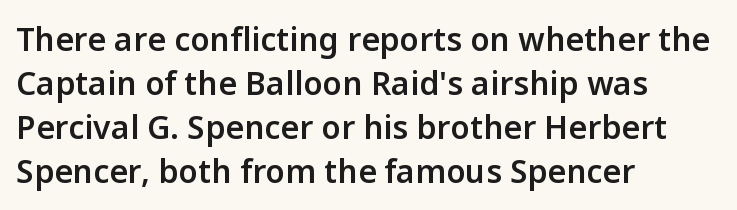
{"serif": "no", "italic": "no", "bold": "semi", "weight": "semibold", "width": "normal", "stroke_contrast": "low", "x_height": "medium", "monospaced": "no", "underline": "no", "align": "left", "line_spacing": "normal", "line_spacing_ratio": 1.38, "letter_spacing": "normal", "letter_spacing_em": 0.0, "glyph_px": 32}
